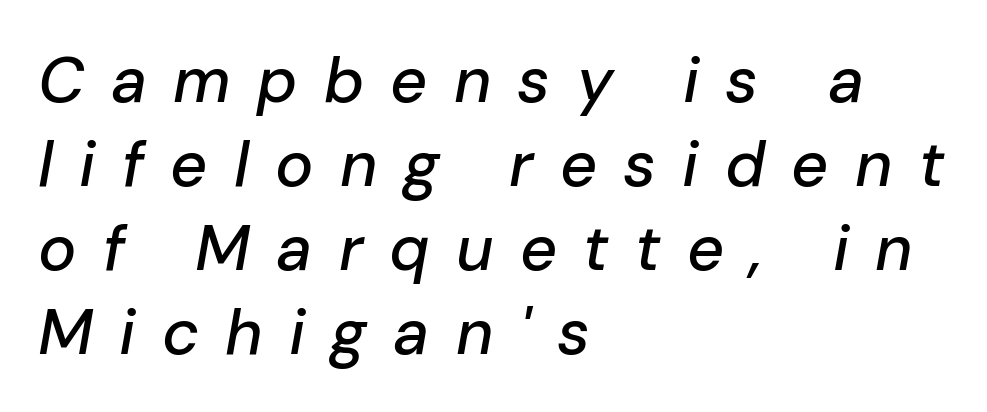
The image shows 64 px text type, italic (leaning right); set left-aligned, normal line spacing (1.31x), unusually wide letter spacing (+0.41 em), not underlined; low stroke contrast and a medium x-height.
